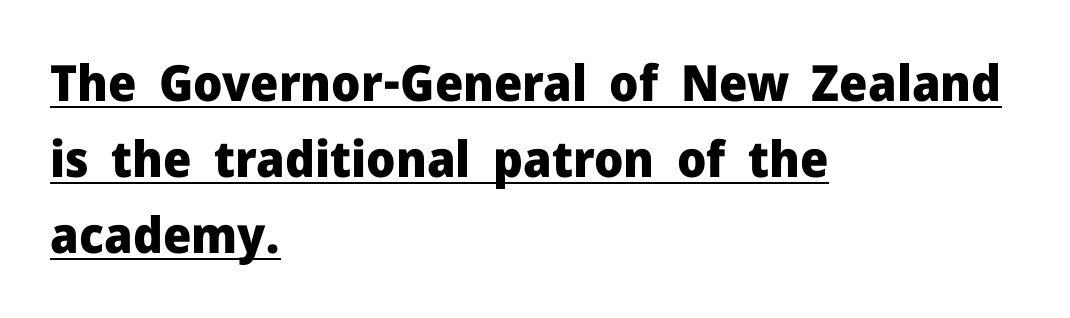
The image shows 50 px heavy sans-serif type, upright; set left-aligned, normal line spacing (1.52x), normal letter spacing, underlined; low stroke contrast and a medium x-height.
